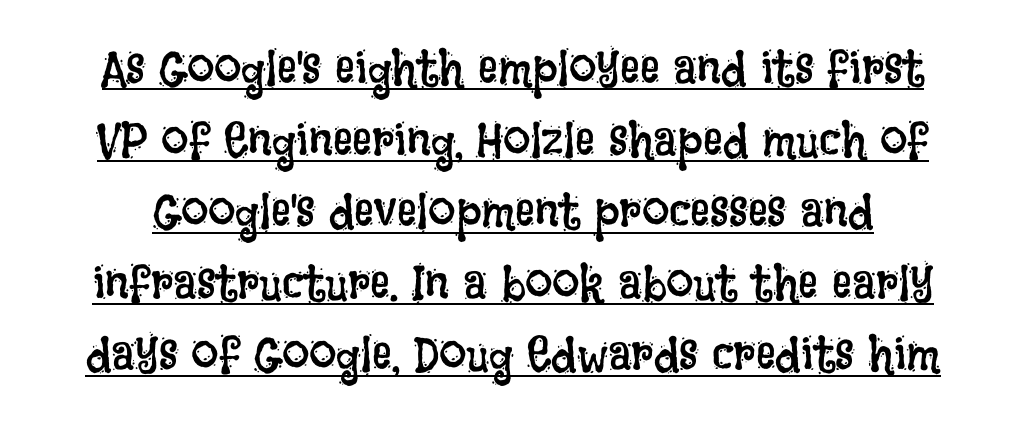
Q: Is the text bold? A: No.
Q: Is the text italic (slanted)? A: No, it is upright.
Q: Is the text underlined? A: Yes.
Q: Is the spacing between letters normal or unusually wide? A: Normal.
Q: Is the spacing between lines tight, normal or loose? A: Normal.
Q: Width (condensed, normal, or wide)? A: Condensed.
Q: Stroke contrast? A: Low.
Q: x-height? A: Large.
Q: Monospaced? A: No.
